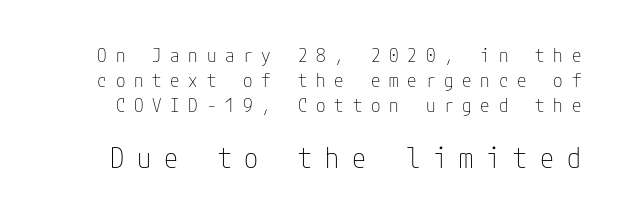
The image shows 28 px thin, condensed sans-serif type, upright; set normal line spacing (1.31x), unusually wide letter spacing (+0.46 em), not underlined; the second (bottom) block is 1.47x larger; low stroke contrast and a medium x-height.
